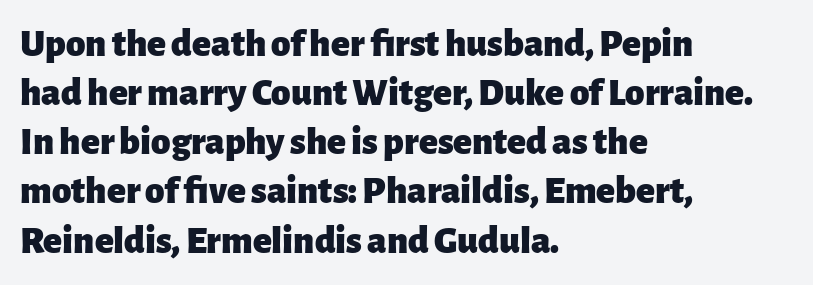
Proportional: the letters do not fall into vertical columns. Default kerning and tracking; the words read as compact shapes. Thick stems and heavy bowls — unmistakably bold. Ascenders rise straight up at ninety degrees.
